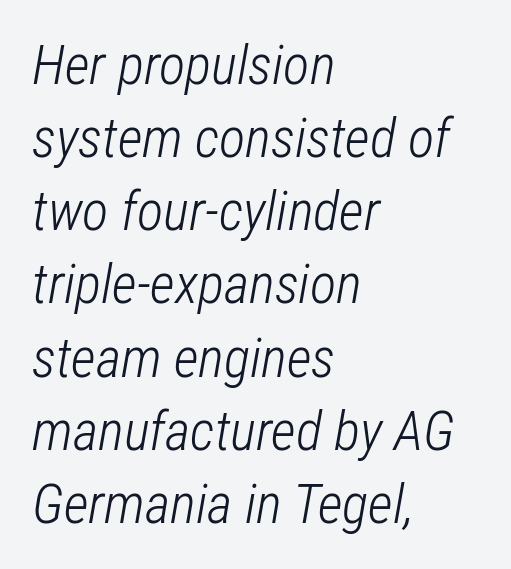
{"italic": "yes", "lean": "right", "slant_degrees": 12, "bold": "no", "weight": "light", "width": "condensed", "stroke_contrast": "low", "x_height": "medium", "monospaced": "no", "underline": "no", "align": "left", "line_spacing": "normal", "line_spacing_ratio": 1.33, "letter_spacing": "normal", "letter_spacing_em": 0.0, "glyph_px": 55}
